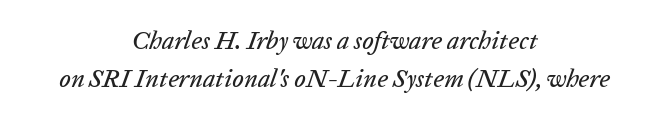
{"italic": "yes", "lean": "right", "slant_degrees": 20, "underline": "no", "align": "center", "line_spacing": "normal", "line_spacing_ratio": 1.52, "letter_spacing": "normal", "letter_spacing_em": 0.0, "glyph_px": 25}
